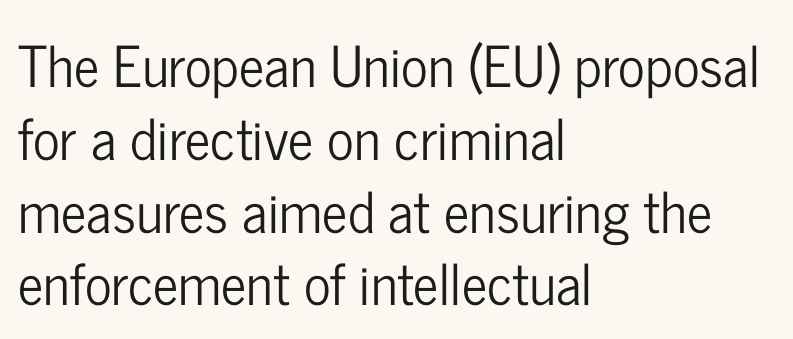
Q: Is the text italic (slanted)? A: No, it is upright.
Q: Is the typeface a serif or a sans-serif typeface? A: Sans-serif.
Q: Is the text underlined? A: No.
Q: How is the paragraph aligned? A: Left-aligned.
Q: Is the spacing between letters normal or unusually wide? A: Normal.
Q: Is the spacing between lines tight, normal or loose? A: Normal.
Q: Width (condensed, normal, or wide)? A: Condensed.
Q: Stroke contrast? A: Low.
Q: x-height? A: Medium.
Q: Monospaced? A: No.
